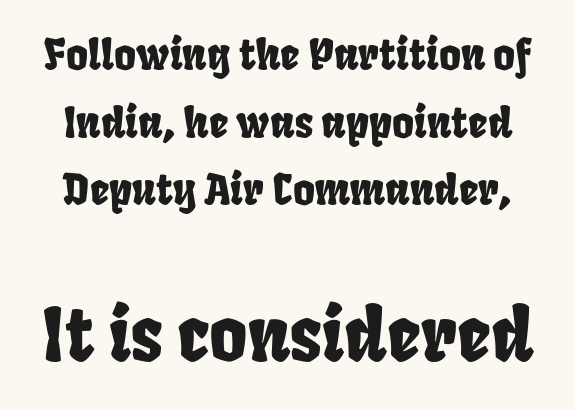
{"serif": "no", "width": "condensed", "stroke_contrast": "low", "x_height": "large", "monospaced": "no", "underline": "no", "line_spacing": "normal", "line_spacing_ratio": 1.61, "letter_spacing": "normal", "letter_spacing_em": 0.0, "larger_block": "second", "size_ratio": 1.74, "glyph_px": 73}
